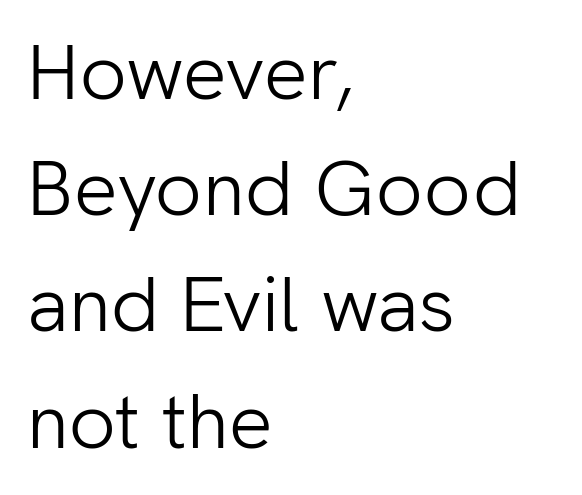
Is the block centered? No — it sits flush against the left margin. Nobody drew a line under any word here. The gaps between neighbouring characters are ordinary and unremarkable. This sample uses a sans-serif face. No heavy texture on the line: the type isn't bold.
